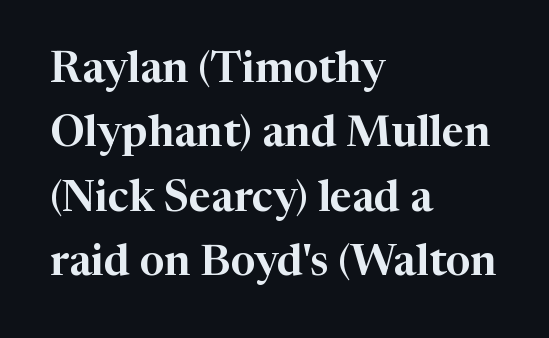
{"serif": "yes", "italic": "no", "width": "normal", "stroke_contrast": "high", "x_height": "medium", "monospaced": "no", "underline": "no", "align": "left", "line_spacing": "normal", "line_spacing_ratio": 1.5, "letter_spacing": "normal", "letter_spacing_em": 0.0, "glyph_px": 43}
